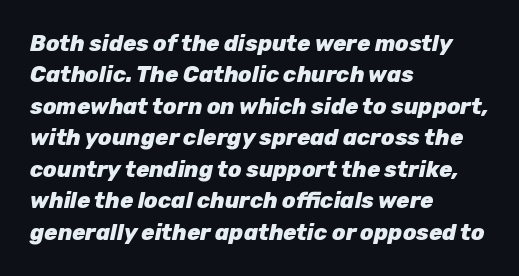
{"italic": "yes", "lean": "right", "slant_degrees": 12, "bold": "yes", "underline": "no", "align": "left", "line_spacing": "normal", "line_spacing_ratio": 1.43, "letter_spacing": "normal", "letter_spacing_em": 0.0, "glyph_px": 22}
